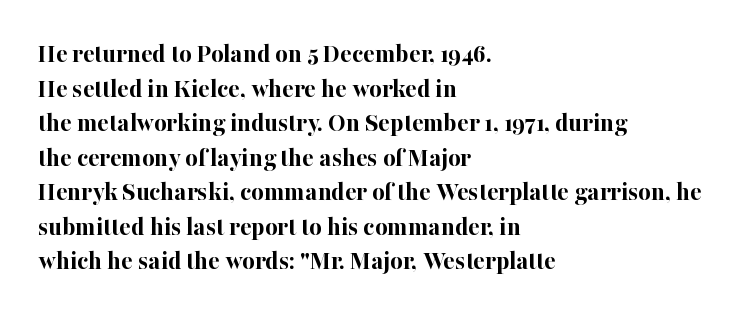
{"italic": "no", "bold": "yes", "underline": "no", "align": "left", "line_spacing": "normal", "line_spacing_ratio": 1.28, "letter_spacing": "normal", "letter_spacing_em": 0.0, "glyph_px": 27}
